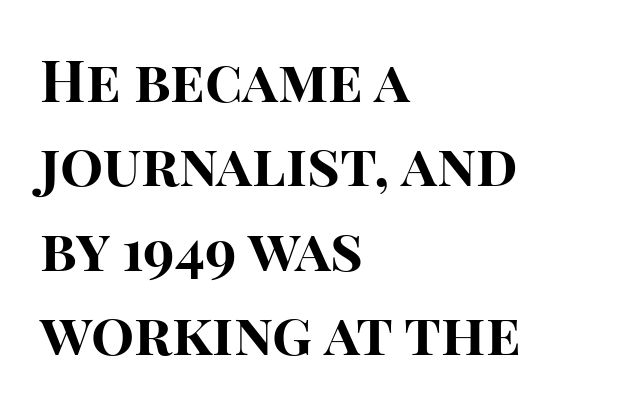
{"serif": "no", "italic": "no", "bold": "yes", "weight": "bold", "width": "normal", "stroke_contrast": "high", "x_height": "large", "monospaced": "no", "underline": "no", "align": "left", "line_spacing": "normal", "line_spacing_ratio": 1.48, "letter_spacing": "normal", "letter_spacing_em": 0.0, "glyph_px": 57}
